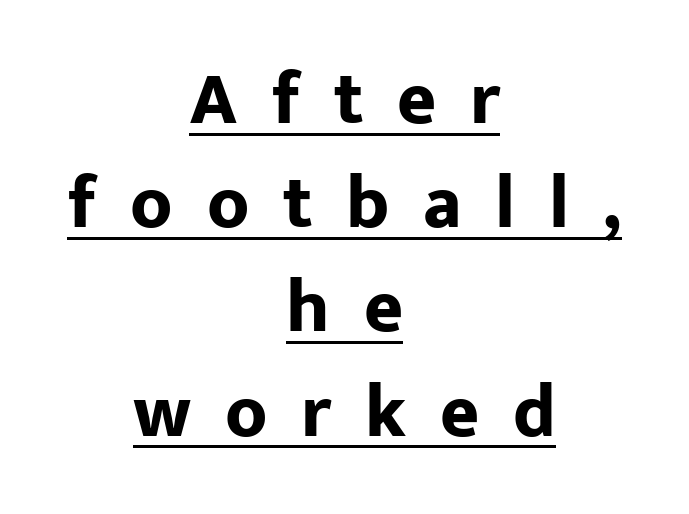
{"serif": "no", "italic": "no", "bold": "yes", "weight": "bold", "width": "normal", "stroke_contrast": "low", "x_height": "medium", "monospaced": "no", "underline": "yes", "align": "center", "line_spacing": "normal", "line_spacing_ratio": 1.39, "letter_spacing": "wide", "letter_spacing_em": 0.45, "glyph_px": 75}
